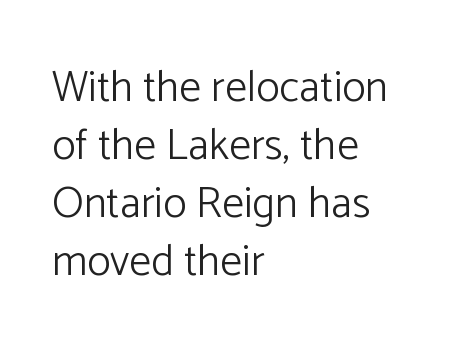
{"serif": "no", "italic": "no", "bold": "no", "weight": "light", "width": "normal", "stroke_contrast": "low", "x_height": "medium", "monospaced": "no", "underline": "no", "align": "left", "line_spacing": "normal", "line_spacing_ratio": 1.32, "letter_spacing": "normal", "letter_spacing_em": 0.0, "glyph_px": 44}
